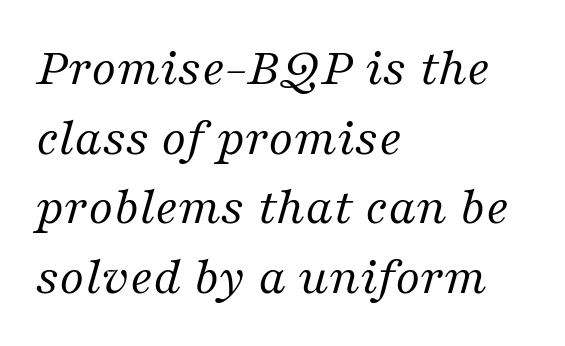
Q: Is the text bold? A: No.
Q: Is the text italic (slanted)? A: Yes, it leans right by about 16 degrees.
Q: Is the typeface a serif or a sans-serif typeface? A: Serif.
Q: Is the text underlined? A: No.
Q: How is the paragraph aligned? A: Left-aligned.
Q: Is the spacing between letters normal or unusually wide? A: Normal.
Q: Is the spacing between lines tight, normal or loose? A: Normal.
Q: Width (condensed, normal, or wide)? A: Normal.
Q: Stroke contrast? A: Medium.
Q: x-height? A: Medium.
Q: Monospaced? A: No.
